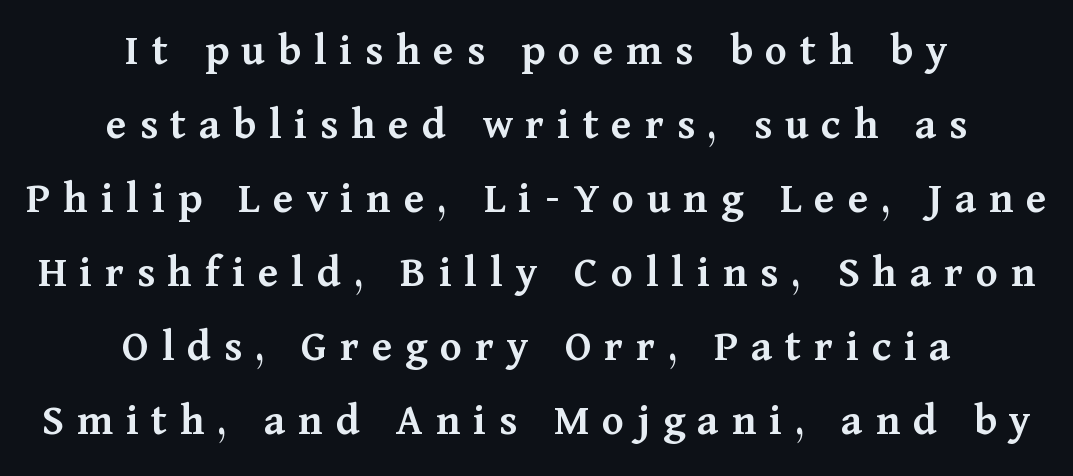
Q: Is the text bold? A: Semi-bold.
Q: Is the text italic (slanted)? A: No, it is upright.
Q: Is the typeface a serif or a sans-serif typeface? A: Serif.
Q: Is the text underlined? A: No.
Q: How is the paragraph aligned? A: Centered.
Q: Is the spacing between letters normal or unusually wide? A: Unusually wide.
Q: Is the spacing between lines tight, normal or loose? A: Normal.
Q: Width (condensed, normal, or wide)? A: Normal.
Q: Stroke contrast? A: Medium.
Q: x-height? A: Medium.
Q: Monospaced? A: No.
